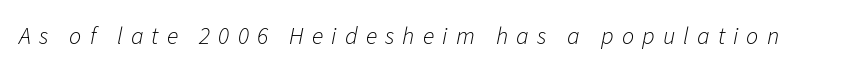
The image shows 24 px text type, italic (leaning right); set unusually wide letter spacing (+0.34 em), not underlined.
